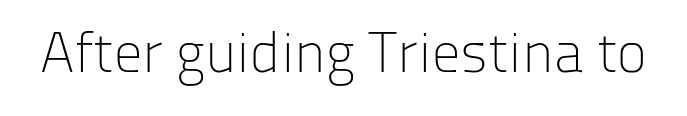
Q: Is the text bold? A: No.
Q: Is the text italic (slanted)? A: No, it is upright.
Q: Is the typeface a serif or a sans-serif typeface? A: Sans-serif.
Q: Is the text underlined? A: No.
Q: Is the spacing between letters normal or unusually wide? A: Normal.
Q: Width (condensed, normal, or wide)? A: Normal.
Q: Stroke contrast? A: Low.
Q: x-height? A: Medium.
Q: Monospaced? A: No.
